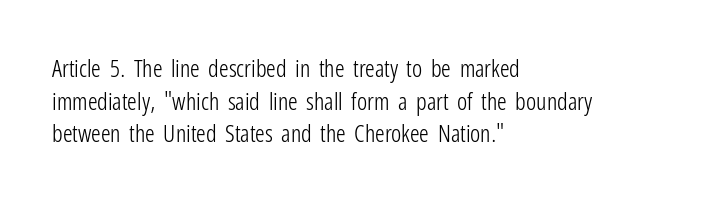
Q: Is the text bold? A: No.
Q: Is the text italic (slanted)? A: No, it is upright.
Q: Is the text underlined? A: No.
Q: How is the paragraph aligned? A: Left-aligned.
Q: Is the spacing between letters normal or unusually wide? A: Normal.
Q: Is the spacing between lines tight, normal or loose? A: Normal.
